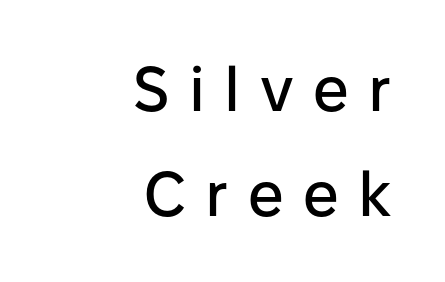
{"serif": "no", "italic": "no", "width": "normal", "stroke_contrast": "low", "x_height": "medium", "monospaced": "no", "underline": "no", "align": "right", "line_spacing": "normal", "line_spacing_ratio": 1.66, "letter_spacing": "wide", "letter_spacing_em": 0.31, "glyph_px": 63}
